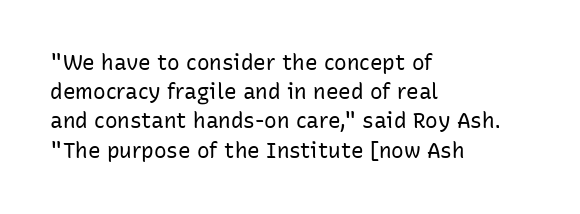
The image shows 21 px text type, upright; set left-aligned, normal line spacing (1.39x), normal letter spacing, not underlined.
